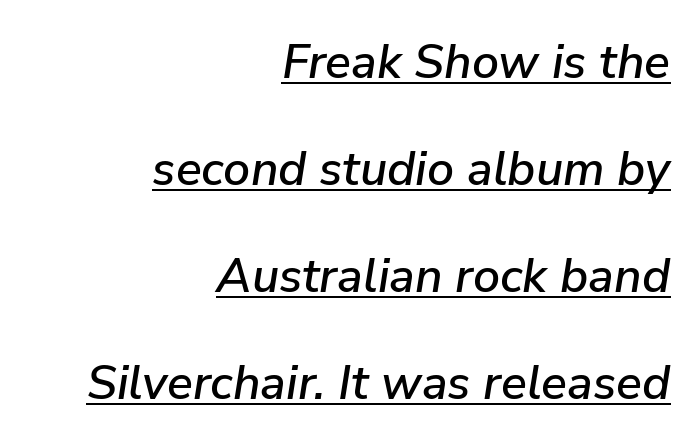
Q: Is the text italic (slanted)? A: Yes, it leans right by about 9 degrees.
Q: Is the text underlined? A: Yes.
Q: How is the paragraph aligned? A: Right-aligned.
Q: Is the spacing between letters normal or unusually wide? A: Normal.
Q: Is the spacing between lines tight, normal or loose? A: Loose.
Q: Width (condensed, normal, or wide)? A: Normal.
Q: Stroke contrast? A: Low.
Q: x-height? A: Medium.
Q: Monospaced? A: No.
